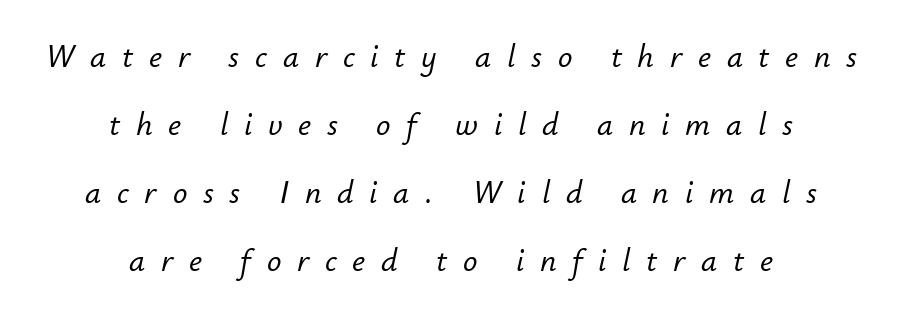
The rendering positions every line midway between the sides. Descenders hang freely into open space. Reading down the column, the eye jumps a long way to each next line. Note the varied advance widths — an 'i' is clearly narrower than an 'm'. Between one letter and the next there's a generous, obvious gap.
